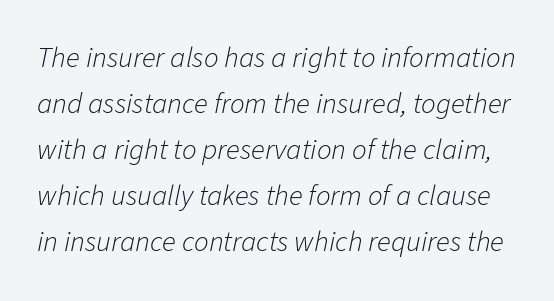
{"italic": "yes", "lean": "right", "slant_degrees": 11, "bold": "no", "weight": "light", "width": "normal", "stroke_contrast": "low", "x_height": "medium", "monospaced": "no", "underline": "no", "line_spacing": "normal", "line_spacing_ratio": 1.59, "letter_spacing": "normal", "letter_spacing_em": 0.0, "glyph_px": 29}
